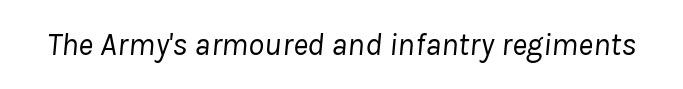
The letterforms sit shoulder to shoulder at normal distance. Looks like regular typesetting: each glyph gets only the width it needs. Rule under the text: the space is simply empty. The specimen reads as italic at a glance. On a weight scale, this lands at 450 or below.
